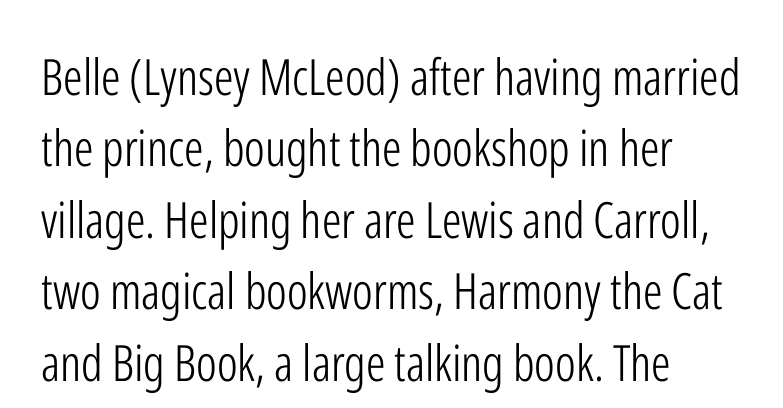
The image shows 50 px light, condensed sans-serif type, upright; set left-aligned, normal line spacing (1.43x), normal letter spacing, not underlined; low stroke contrast and a medium x-height.
